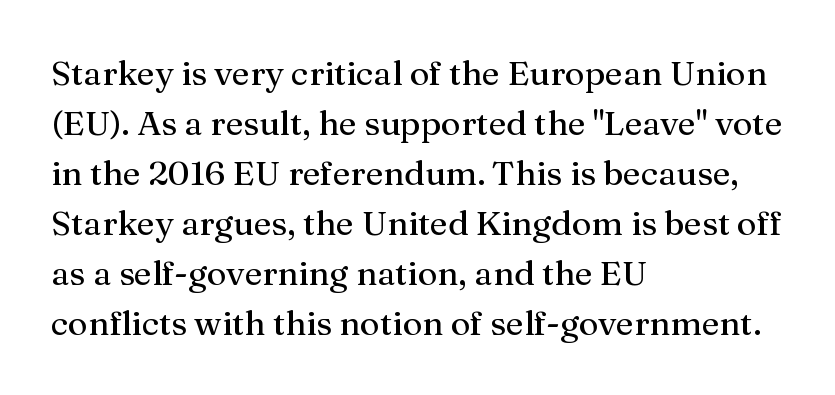
The image shows 34 px serif type, upright; set left-aligned, normal line spacing (1.47x), normal letter spacing, not underlined; medium stroke contrast and a medium x-height.
